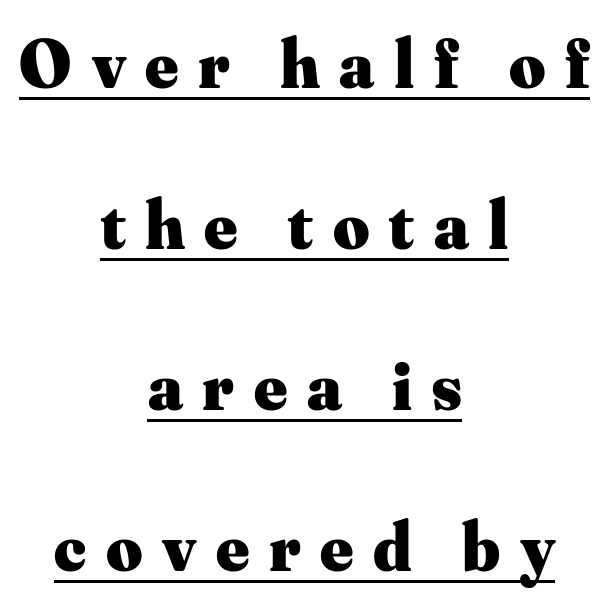
Q: Is the text bold? A: Yes.
Q: Is the text italic (slanted)? A: No, it is upright.
Q: Is the typeface a serif or a sans-serif typeface? A: Serif.
Q: Is the text underlined? A: Yes.
Q: How is the paragraph aligned? A: Centered.
Q: Is the spacing between letters normal or unusually wide? A: Unusually wide.
Q: Is the spacing between lines tight, normal or loose? A: Loose.
Q: Width (condensed, normal, or wide)? A: Normal.
Q: Stroke contrast? A: Medium.
Q: x-height? A: Small.
Q: Monospaced? A: No.
